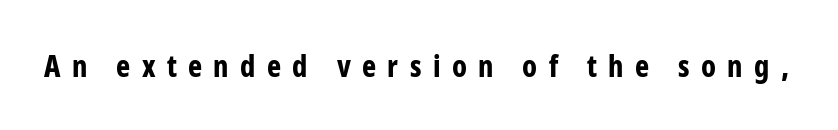
{"serif": "no", "italic": "no", "bold": "yes", "weight": "bold", "width": "condensed", "stroke_contrast": "low", "x_height": "medium", "monospaced": "no", "underline": "no", "letter_spacing": "wide", "letter_spacing_em": 0.38, "glyph_px": 30}
